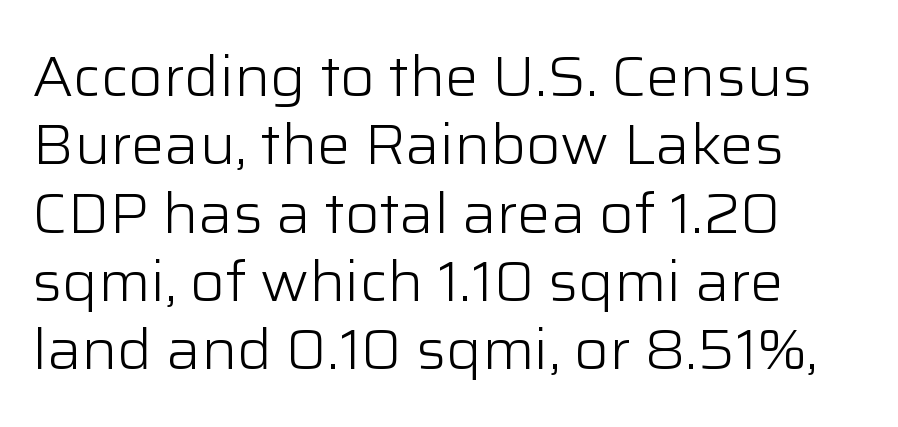
No italicization has been applied; the sample stays upright. These glyphs show unthickened strokes, regular width or finer. Caption: multi-line text, flush left, ragged right. Students, note that the glyphs here touch the page at normal intervals.
